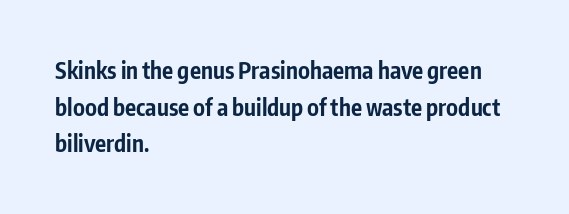
The image shows 23 px bold type, upright; set left-aligned, normal line spacing (1.59x), normal letter spacing, not underlined.
